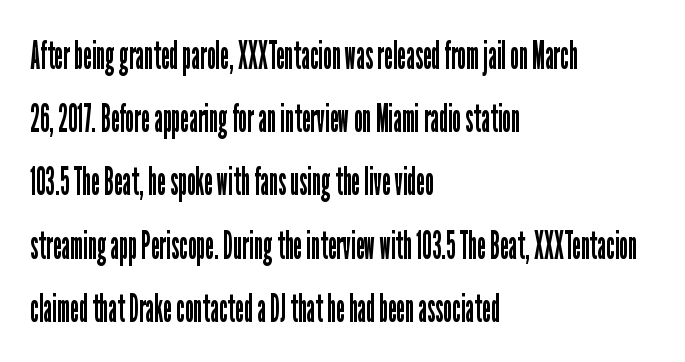
The text block is weighted toward the left margin, trailing off unevenly rightward. Words appear dense and cohesive because spacing is normal. Letters have the restrained weight of plain body copy at most. Designer's note — italics off, roman on. The glyphs in this specimen are sans serif. The lines sit at an ordinary, default distance from one another.
